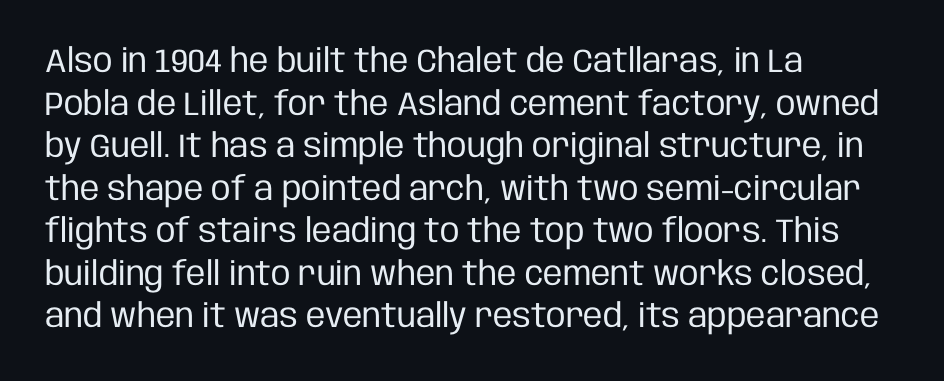
{"serif": "no", "italic": "no", "bold": "no", "weight": "regular", "width": "condensed", "stroke_contrast": "low", "x_height": "large", "monospaced": "no", "underline": "no", "align": "left", "line_spacing": "normal", "line_spacing_ratio": 1.29, "letter_spacing": "normal", "letter_spacing_em": 0.0, "glyph_px": 33}
